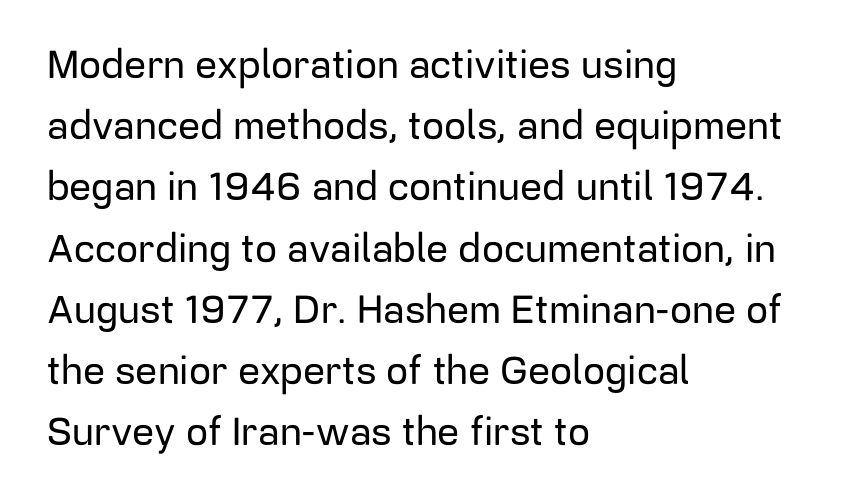
Q: Is the text italic (slanted)? A: No, it is upright.
Q: Is the typeface a serif or a sans-serif typeface? A: Sans-serif.
Q: Is the text underlined? A: No.
Q: How is the paragraph aligned? A: Left-aligned.
Q: Is the spacing between letters normal or unusually wide? A: Normal.
Q: Is the spacing between lines tight, normal or loose? A: Normal.
Q: Width (condensed, normal, or wide)? A: Normal.
Q: Stroke contrast? A: Low.
Q: x-height? A: Medium.
Q: Monospaced? A: No.
